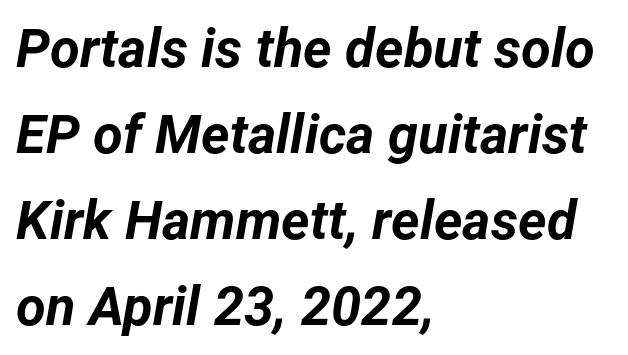
A dark, heavy texture on the line: the type is bold. Here the glyphs are tracked normally, forming tight word shapes. Rendered with sloped, italic letterforms. Reading down the block, your eye returns to a fixed left position each line.
